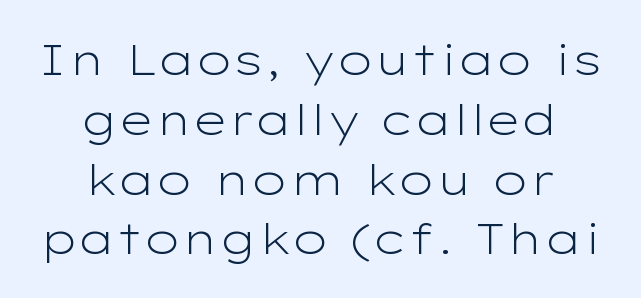
Q: Is the text bold? A: No.
Q: Is the text italic (slanted)? A: No, it is upright.
Q: Is the typeface a serif or a sans-serif typeface? A: Sans-serif.
Q: Is the text underlined? A: No.
Q: How is the paragraph aligned? A: Centered.
Q: Is the spacing between letters normal or unusually wide? A: Normal.
Q: Is the spacing between lines tight, normal or loose? A: Normal.
Q: Width (condensed, normal, or wide)? A: Wide.
Q: Stroke contrast? A: Low.
Q: x-height? A: Medium.
Q: Monospaced? A: No.
